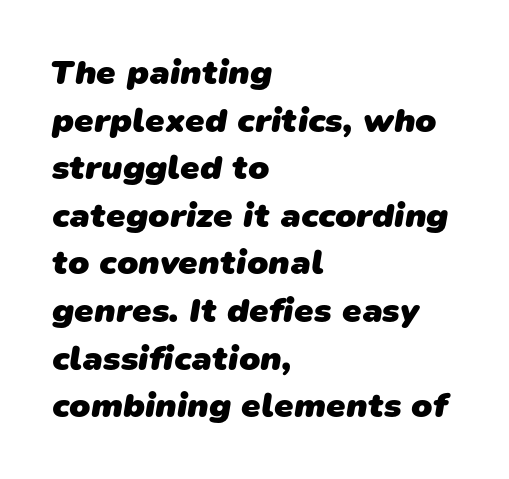
Q: Is the text bold? A: Yes.
Q: Is the typeface a serif or a sans-serif typeface? A: Sans-serif.
Q: Is the text underlined? A: No.
Q: How is the paragraph aligned? A: Left-aligned.
Q: Is the spacing between letters normal or unusually wide? A: Normal.
Q: Is the spacing between lines tight, normal or loose? A: Normal.
Q: Width (condensed, normal, or wide)? A: Normal.
Q: Stroke contrast? A: Low.
Q: x-height? A: Medium.
Q: Monospaced? A: No.
